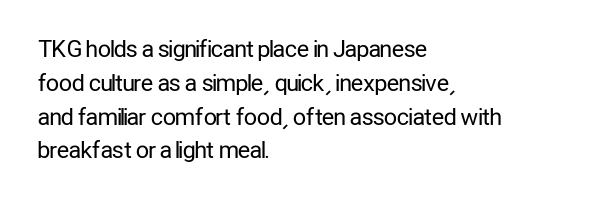
Q: Is the text bold? A: No.
Q: Is the text italic (slanted)? A: No, it is upright.
Q: Is the text underlined? A: No.
Q: How is the paragraph aligned? A: Left-aligned.
Q: Is the spacing between letters normal or unusually wide? A: Normal.
Q: Is the spacing between lines tight, normal or loose? A: Normal.
